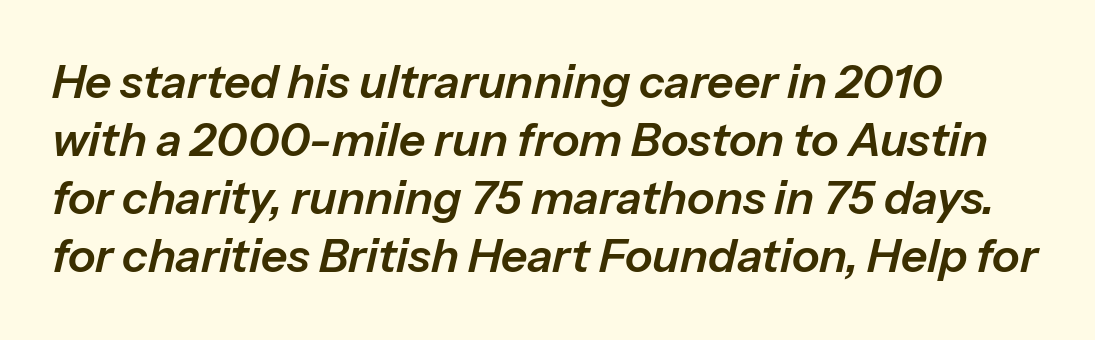
Q: Is the text italic (slanted)? A: Yes, it leans right by about 13 degrees.
Q: Is the text underlined? A: No.
Q: How is the paragraph aligned? A: Left-aligned.
Q: Is the spacing between letters normal or unusually wide? A: Normal.
Q: Is the spacing between lines tight, normal or loose? A: Normal.
Q: Width (condensed, normal, or wide)? A: Normal.
Q: Stroke contrast? A: Low.
Q: x-height? A: Medium.
Q: Monospaced? A: No.
